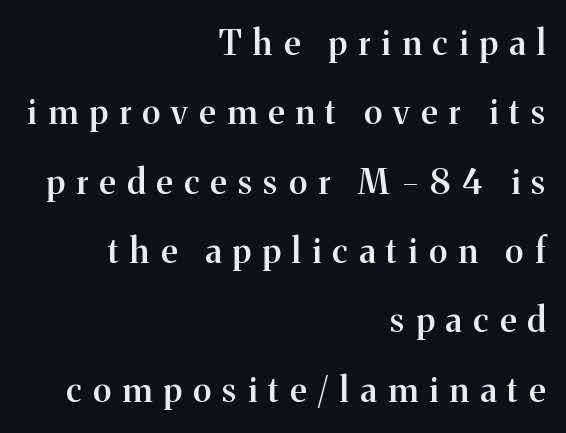
Nope, not italic — everything's standing straight. Rows of type keep a wide berth in the vertical direction. You can tell from the footed stems that serif type was used. Letters rest on an invisible, unmarked baseline. Each letter keeps its own natural width here, so spacing adapts to shape. The setting favours the right margin, as signatures and pull-quotes sometimes do.
